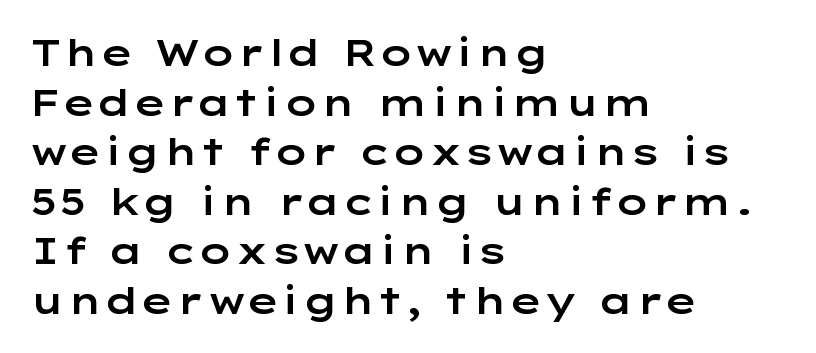
Q: Is the text italic (slanted)? A: No, it is upright.
Q: Is the typeface a serif or a sans-serif typeface? A: Sans-serif.
Q: Is the text underlined? A: No.
Q: How is the paragraph aligned? A: Left-aligned.
Q: Is the spacing between letters normal or unusually wide? A: Normal.
Q: Is the spacing between lines tight, normal or loose? A: Normal.
Q: Width (condensed, normal, or wide)? A: Wide.
Q: Stroke contrast? A: Low.
Q: x-height? A: Medium.
Q: Monospaced? A: No.
